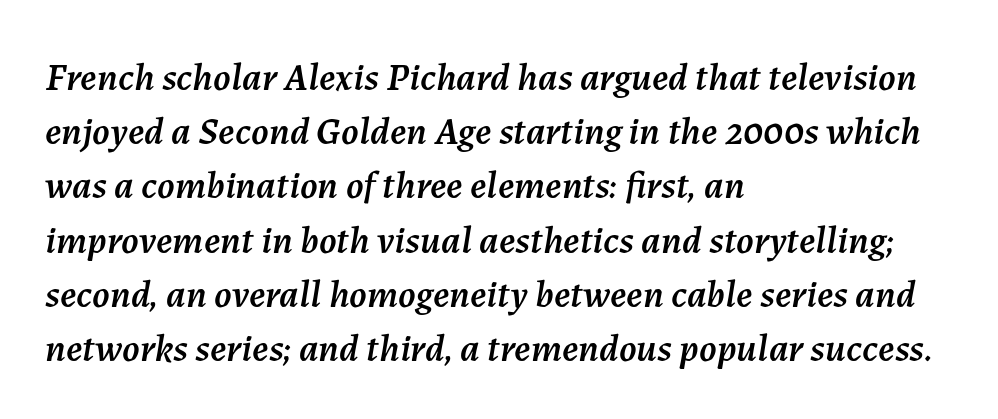
Q: Is the text italic (slanted)? A: Yes, it leans right by about 7 degrees.
Q: Is the text underlined? A: No.
Q: How is the paragraph aligned? A: Left-aligned.
Q: Is the spacing between letters normal or unusually wide? A: Normal.
Q: Is the spacing between lines tight, normal or loose? A: Normal.
Q: Width (condensed, normal, or wide)? A: Normal.
Q: Stroke contrast? A: Medium.
Q: x-height? A: Medium.
Q: Monospaced? A: No.
